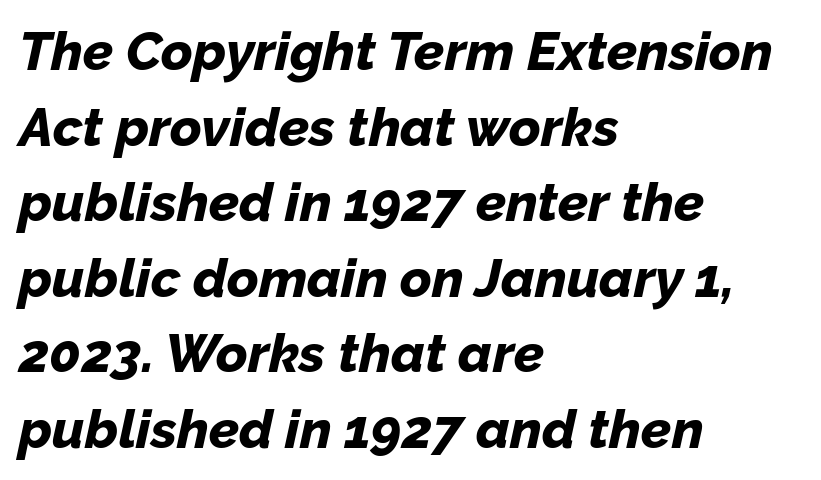
This sample keeps an unexceptional amount of space between lines. The typography opts for an oblique posture over an upright one. Proportional: the letters do not fall into vertical columns. Does the copy run flush right? No — it runs flush left. A clean baseline with only descenders dipping below it. Strong, thick strokes mark this as bold type.
